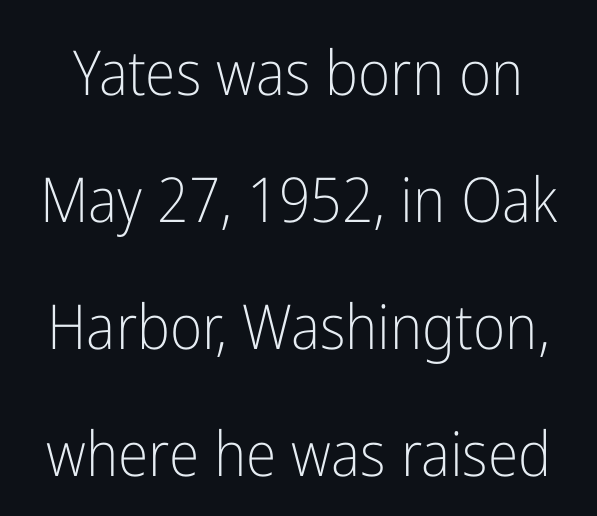
The image shows 62 px light, condensed sans-serif type, upright; set loose line spacing (2.05x), normal letter spacing, not underlined; low stroke contrast and a medium x-height.
